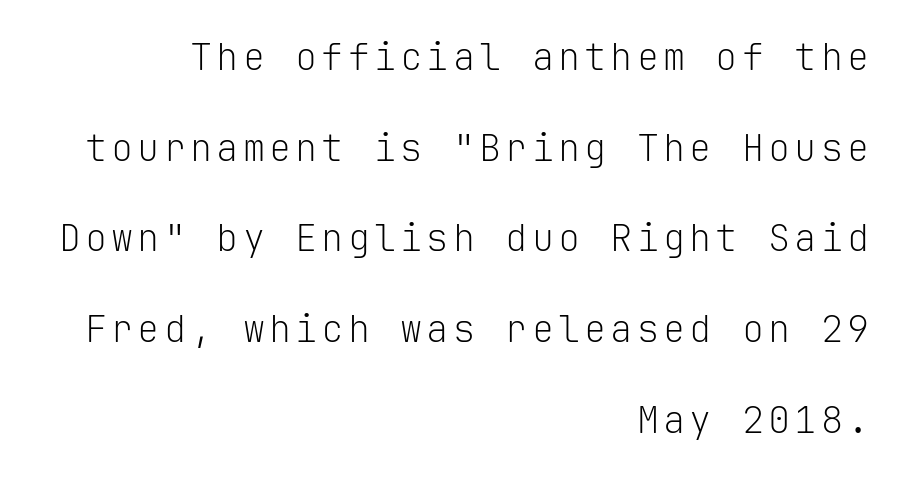
The image shows 37 px light sans-serif type, upright, monospaced; set right-aligned, loose line spacing (2.45x), not underlined; low stroke contrast and a medium x-height.
